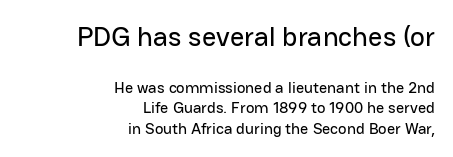
{"serif": "no", "italic": "no", "width": "normal", "stroke_contrast": "low", "x_height": "medium", "monospaced": "no", "underline": "no", "align": "right", "line_spacing": "normal", "line_spacing_ratio": 1.29, "letter_spacing": "normal", "letter_spacing_em": 0.0, "larger_block": "first", "size_ratio": 1.75, "glyph_px": 28}
